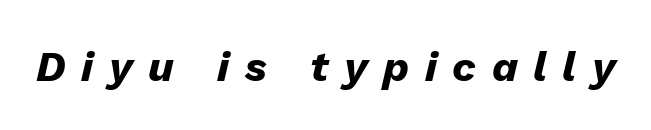
Q: Is the text bold? A: Yes.
Q: Is the text italic (slanted)? A: Yes, it leans right by about 13 degrees.
Q: Is the text underlined? A: No.
Q: Is the spacing between letters normal or unusually wide? A: Unusually wide.
Q: Width (condensed, normal, or wide)? A: Normal.
Q: Stroke contrast? A: Low.
Q: x-height? A: Medium.
Q: Monospaced? A: No.
